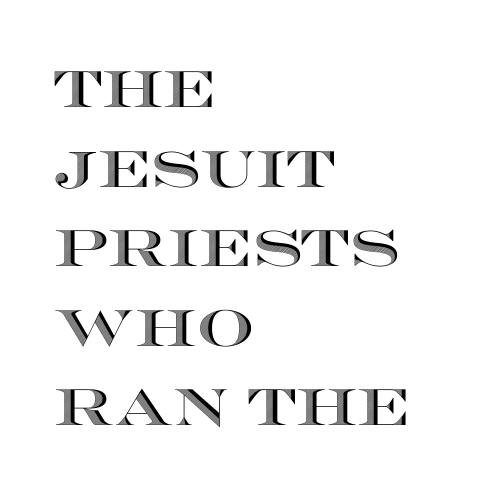
The image shows 51 px wide type, upright; set left-aligned, normal line spacing (1.56x), normal letter spacing, not underlined; a large x-height.
